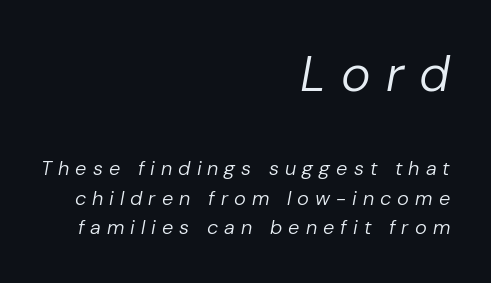
{"italic": "yes", "lean": "right", "slant_degrees": 10, "bold": "no", "weight": "regular", "width": "normal", "stroke_contrast": "low", "x_height": "medium", "monospaced": "no", "underline": "no", "align": "right", "line_spacing": "normal", "line_spacing_ratio": 1.48, "letter_spacing": "wide", "letter_spacing_em": 0.3, "larger_block": "first", "size_ratio": 2.5, "glyph_px": 50}
